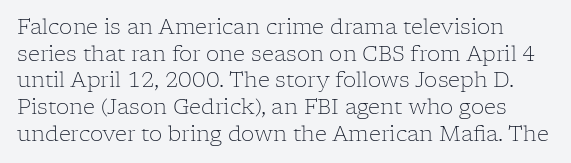
{"italic": "no", "bold": "no", "underline": "no", "line_spacing": "normal", "line_spacing_ratio": 1.27, "letter_spacing": "normal", "letter_spacing_em": 0.0, "glyph_px": 21}
